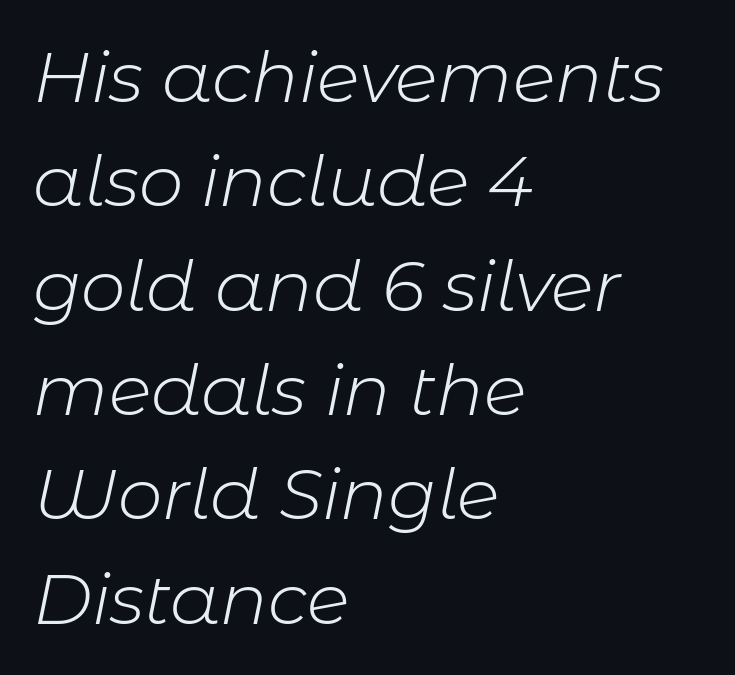
The image shows 71 px light type, italic (leaning right); set left-aligned, normal line spacing (1.47x), normal letter spacing, not underlined; low stroke contrast and a medium x-height.
